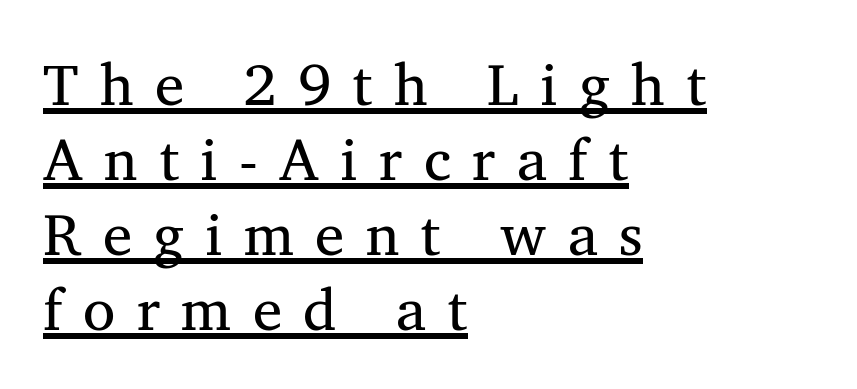
Horizontal bands of white between lines are of average thickness. Quick note: not italic, upright. The typeface chosen for these lines features serifs. Unbolded letterforms with no extra heft. The letters advance in unequal steps, a hallmark of proportional type. The paragraph shown leans on its left margin.
